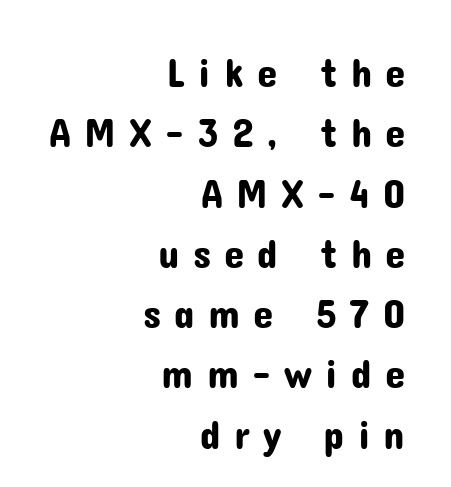
This sample keeps an unexceptional amount of space between lines. The characters display no serif detailing; their extremities are plain. Check under the words: just untouched page. Line endings align vertically; line beginnings do not. This is roman type, the default non-slanted kind. Here the designer chose a conventional face with non-uniform glyph widths.
